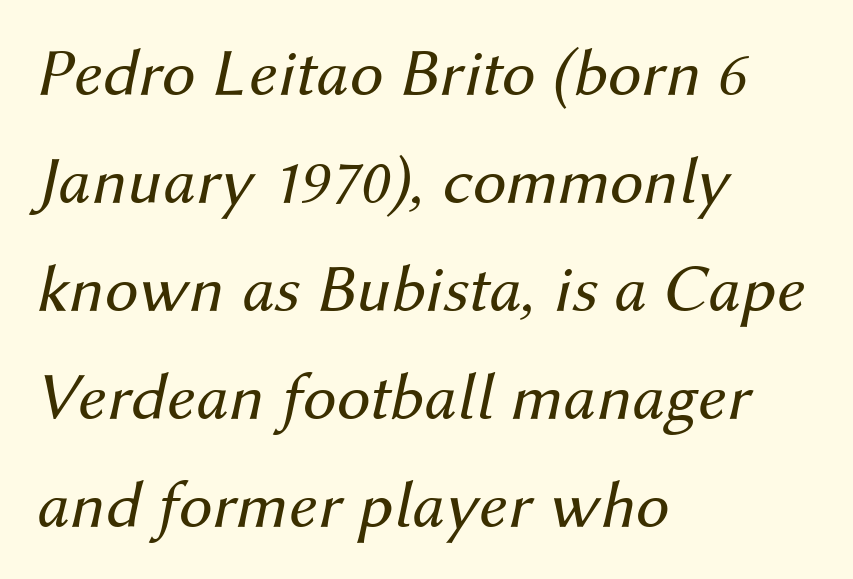
Q: Is the text bold? A: No.
Q: Is the text italic (slanted)? A: Yes, it leans right by about 12 degrees.
Q: Is the text underlined? A: No.
Q: How is the paragraph aligned? A: Left-aligned.
Q: Is the spacing between letters normal or unusually wide? A: Normal.
Q: Is the spacing between lines tight, normal or loose? A: Normal.
Q: Width (condensed, normal, or wide)? A: Normal.
Q: Stroke contrast? A: Medium.
Q: x-height? A: Medium.
Q: Monospaced? A: No.
